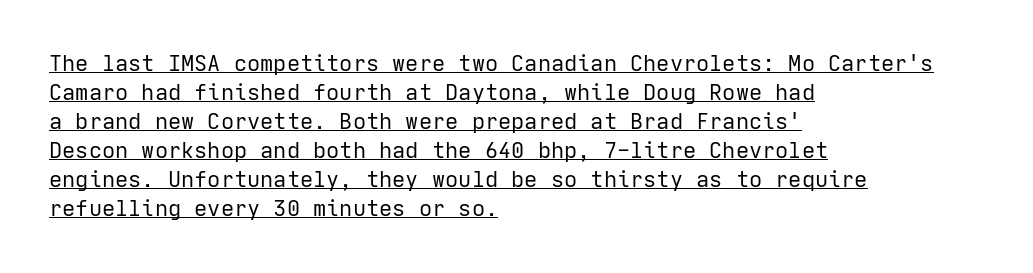
{"italic": "no", "bold": "no", "underline": "yes", "align": "left", "line_spacing": "normal", "line_spacing_ratio": 1.32, "letter_spacing": "normal", "letter_spacing_em": 0.0, "glyph_px": 22}
